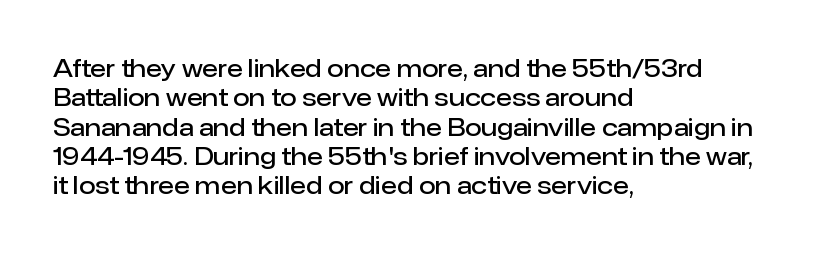
{"italic": "no", "bold": "semi", "underline": "no", "align": "left", "line_spacing_ratio": 1.22, "letter_spacing": "normal", "letter_spacing_em": 0.0, "glyph_px": 24}
